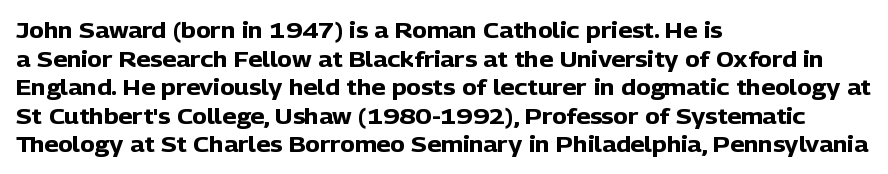
{"italic": "no", "bold": "yes", "underline": "no", "align": "left", "line_spacing": "normal", "line_spacing_ratio": 1.3, "letter_spacing": "normal", "letter_spacing_em": 0.0, "glyph_px": 22}
